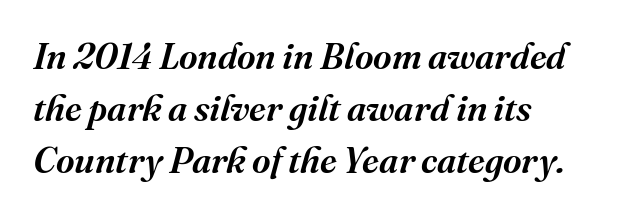
The image shows 36 px serif type, italic (leaning right); set left-aligned, normal line spacing (1.45x), normal letter spacing, not underlined; medium stroke contrast and a medium x-height.
